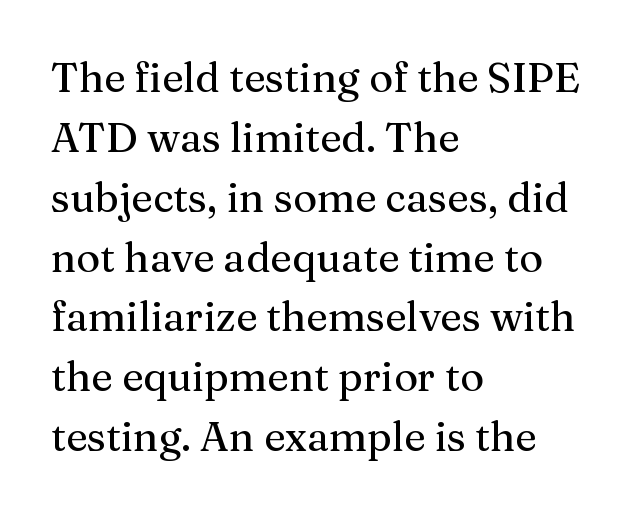
Q: Is the text italic (slanted)? A: No, it is upright.
Q: Is the typeface a serif or a sans-serif typeface? A: Serif.
Q: Is the text underlined? A: No.
Q: How is the paragraph aligned? A: Left-aligned.
Q: Is the spacing between letters normal or unusually wide? A: Normal.
Q: Is the spacing between lines tight, normal or loose? A: Normal.
Q: Width (condensed, normal, or wide)? A: Normal.
Q: Stroke contrast? A: Medium.
Q: x-height? A: Medium.
Q: Monospaced? A: No.
